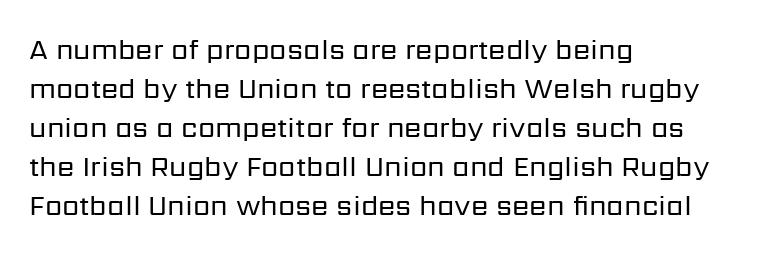
Leftover space on each line is placed entirely after the last word. This rendering leaves character spacing at its baseline value. Quick note: not italic, upright. The specimen omits any rule beneath the text block's lines. The rendering uses a moderate line-height, typical for paragraphs.
